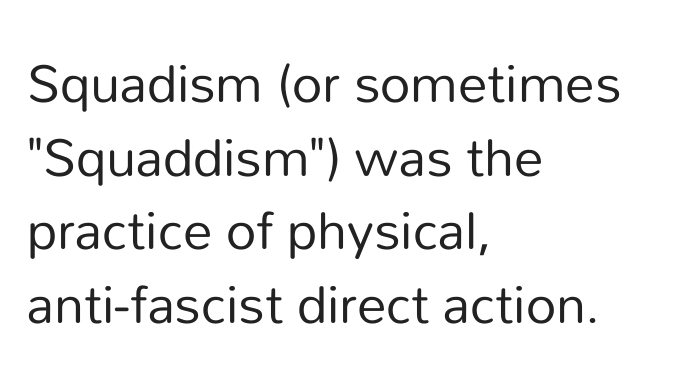
Words float on clear page, feet unadorned. The characters display no serif detailing; their extremities are plain. These lines are rendered in a variable-pitch font. Weight: regular or lighter. Ascenders rise straight up at ninety degrees. The type is set solid horizontally, with unmodified tracking.
